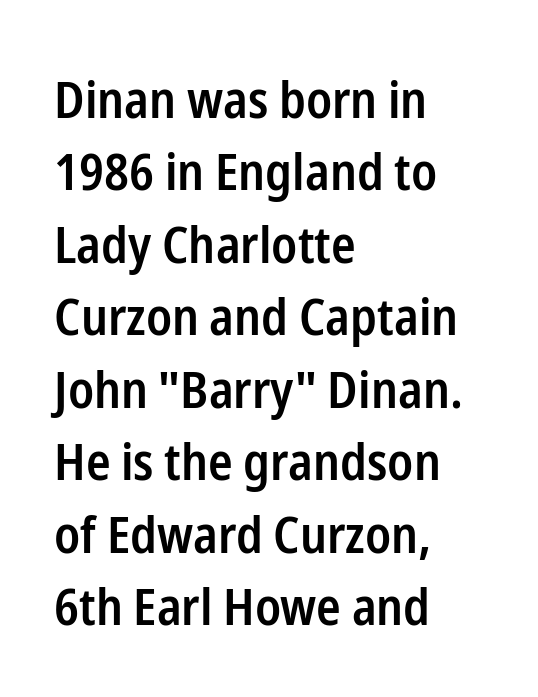
Q: Is the text bold? A: Semi-bold.
Q: Is the text italic (slanted)? A: No, it is upright.
Q: Is the typeface a serif or a sans-serif typeface? A: Sans-serif.
Q: Is the text underlined? A: No.
Q: How is the paragraph aligned? A: Left-aligned.
Q: Is the spacing between letters normal or unusually wide? A: Normal.
Q: Is the spacing between lines tight, normal or loose? A: Normal.
Q: Width (condensed, normal, or wide)? A: Condensed.
Q: Stroke contrast? A: Low.
Q: x-height? A: Medium.
Q: Monospaced? A: No.
